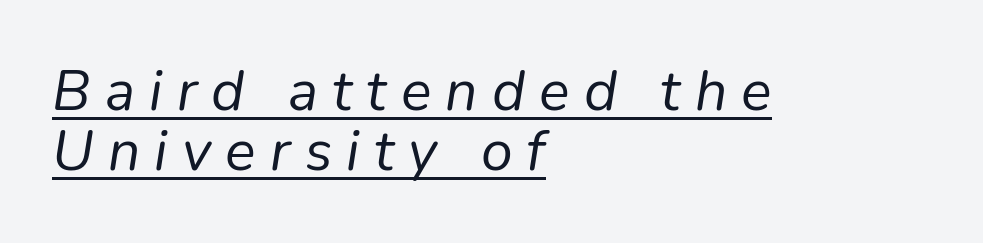
The image shows 57 px regular-weight type, italic (leaning right); set left-aligned, tight line spacing (1.05x), unusually wide letter spacing (+0.25 em), underlined; low stroke contrast and a medium x-height.
